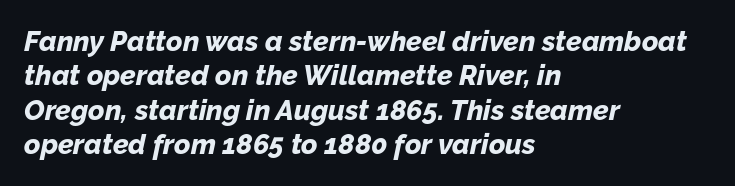
The image shows 28 px bold type, italic (leaning right); set left-aligned, line spacing 1.23x, normal letter spacing, not underlined; low stroke contrast and a medium x-height.
